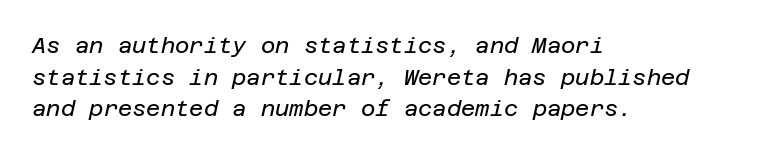
Q: Is the text bold? A: No.
Q: Is the text italic (slanted)? A: Yes, it leans right by about 12 degrees.
Q: Is the text underlined? A: No.
Q: How is the paragraph aligned? A: Left-aligned.
Q: Is the spacing between letters normal or unusually wide? A: Normal.
Q: Is the spacing between lines tight, normal or loose? A: Normal.
